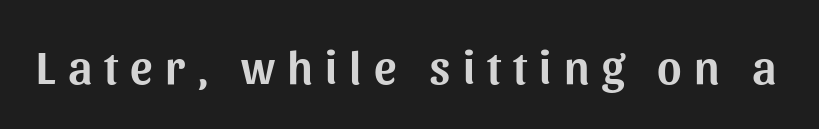
The image shows 47 px sans-serif type, upright; set unusually wide letter spacing (+0.26 em), not underlined; medium stroke contrast and a medium x-height.
